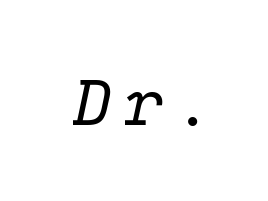
No word sits above an underline. The characters are drawn with everyday or finer stroke widths. Note: serifs present on the glyphs. Slanted lettering throughout.
